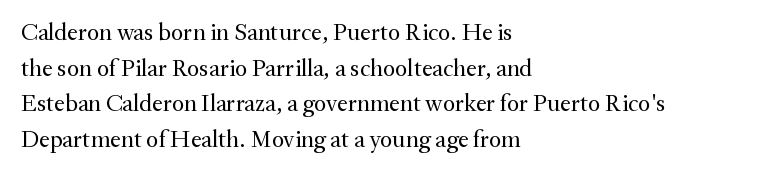
No italicization has been applied; the sample stays upright. Each line starts at the same left margin while the right side varies. Weight: regular or lighter. Compared with typical paragraphs, the rows here are spaced about the same. No extra tracking has been applied to these lines. Any mark beneath the type? The region is blank.
